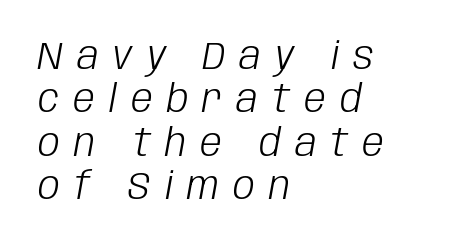
These lines are set flush left with a ragged right edge. Letters have the restrained weight of plain body copy at most. Does the leading feel generous? Not at all — it's pinched. Is the letter spacing exaggerated? Yes — the characters are pushed far apart. The text carries the slant typical of an italic or oblique font. Unmarked baselines from the first word to the last.
